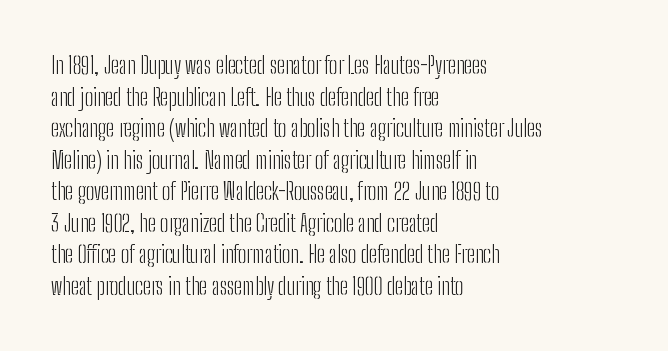
The image shows 23 px text type, upright; set left-aligned, normal line spacing (1.37x), normal letter spacing, not underlined.
